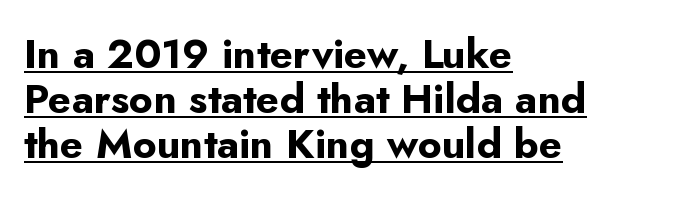
{"serif": "no", "italic": "no", "bold": "yes", "weight": "bold", "width": "normal", "stroke_contrast": "low", "x_height": "small", "monospaced": "no", "underline": "yes", "align": "left", "line_spacing": "tight", "line_spacing_ratio": 1.1, "letter_spacing": "normal", "letter_spacing_em": 0.0, "glyph_px": 41}
